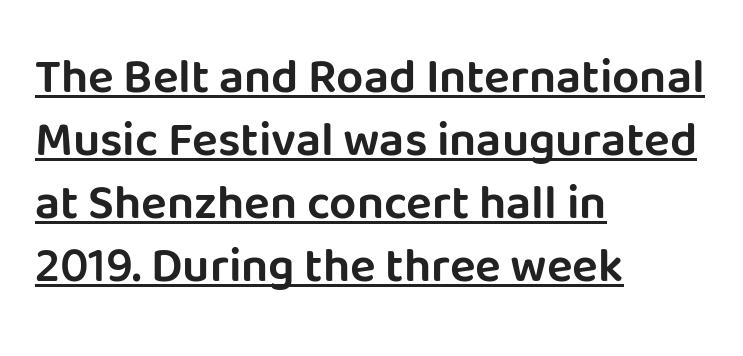
Typographically, this falls in the sans-serif category. Does the leading feel generous? No, just average. Think of a printed novel: that variable character pitch is what you see here. The setting favours the left margin, as ordinary paragraphs usually do. Between one letter and the next there's only the usual sliver of space.
